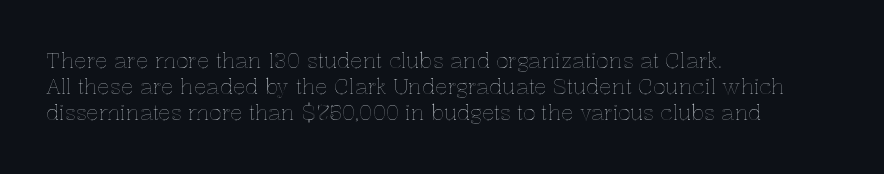
The typesetter chose a ragged-right arrangement here. The type sits square on the baseline with zero lean. There is no visible air inserted between adjacent glyphs. Has an underline been added? It has not.
